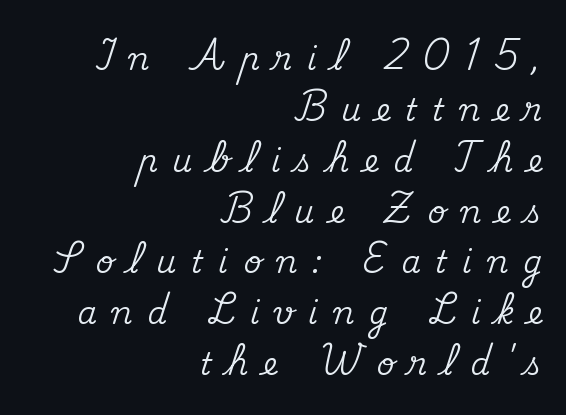
{"serif": "yes", "width": "normal", "stroke_contrast": "medium", "x_height": "small", "monospaced": "no", "underline": "no", "align": "right", "line_spacing": "normal", "line_spacing_ratio": 1.64, "letter_spacing": "wide", "letter_spacing_em": 0.49, "glyph_px": 31}
